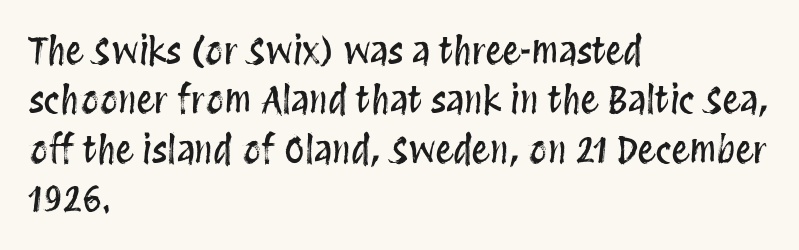
{"italic": "no", "width": "condensed", "stroke_contrast": "medium", "x_height": "large", "monospaced": "no", "underline": "no", "align": "left", "line_spacing": "normal", "line_spacing_ratio": 1.37, "letter_spacing": "normal", "letter_spacing_em": 0.0, "glyph_px": 36}
